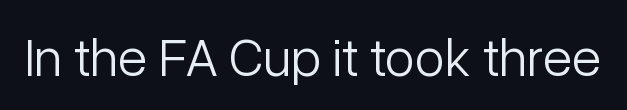
{"serif": "no", "italic": "no", "bold": "no", "weight": "light", "width": "normal", "stroke_contrast": "low", "x_height": "medium", "monospaced": "no", "underline": "no", "letter_spacing": "normal", "letter_spacing_em": 0.0, "glyph_px": 54}
